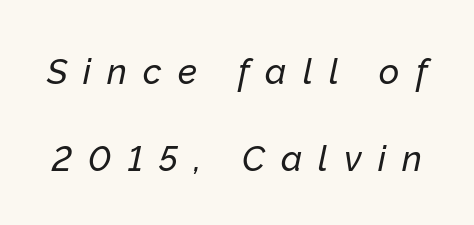
If you measured baseline to baseline, you'd find a long distance. Each letter keeps its own natural width here, so spacing adapts to shape. When letters slant like this, we call the style italic. A clean baseline with only descenders dipping below it. Inter-character spacing is expanded well beyond the font's built-in metrics.
